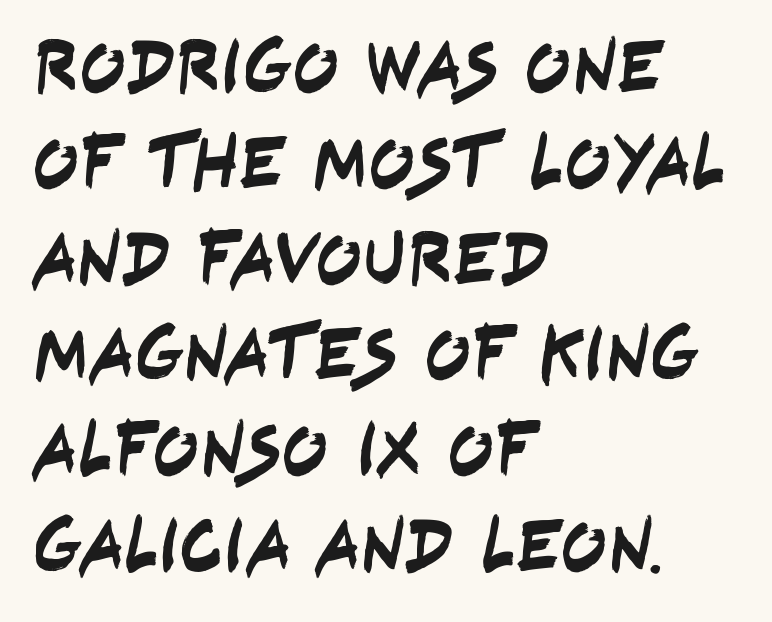
Q: Is the typeface a serif or a sans-serif typeface? A: Sans-serif.
Q: Is the text underlined? A: No.
Q: How is the paragraph aligned? A: Left-aligned.
Q: Is the spacing between letters normal or unusually wide? A: Normal.
Q: Is the spacing between lines tight, normal or loose? A: Normal.
Q: Width (condensed, normal, or wide)? A: Condensed.
Q: Stroke contrast? A: Low.
Q: x-height? A: Large.
Q: Monospaced? A: No.
